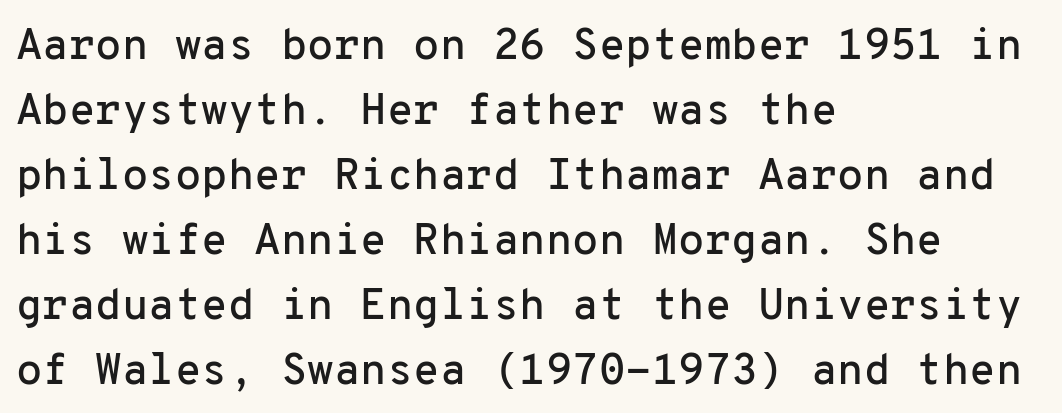
The image shows 43 px sans-serif type, upright, monospaced; set left-aligned, normal line spacing (1.51x), normal letter spacing, not underlined; low stroke contrast and a medium x-height.
